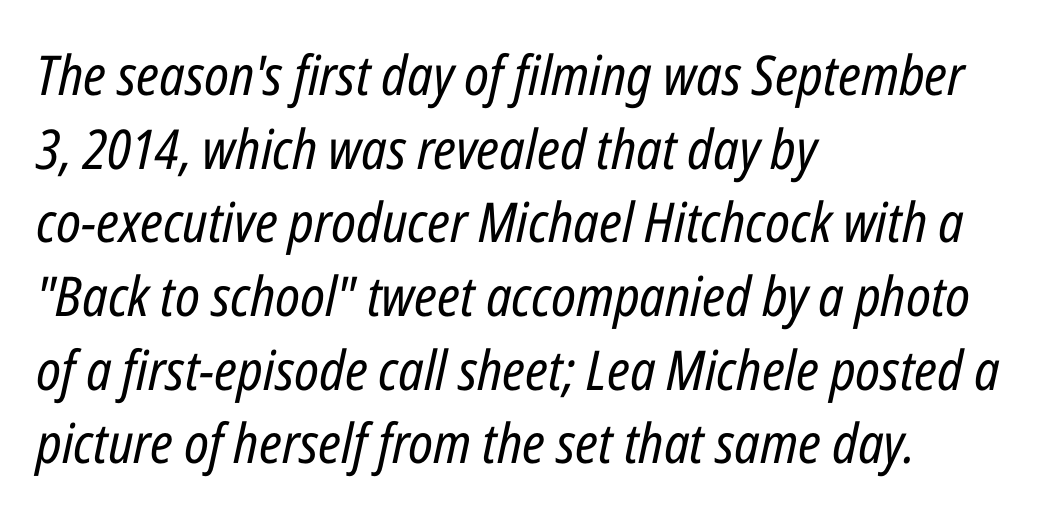
{"italic": "yes", "lean": "right", "slant_degrees": 12, "bold": "no", "weight": "regular", "width": "condensed", "stroke_contrast": "low", "x_height": "medium", "monospaced": "no", "underline": "no", "align": "left", "line_spacing": "normal", "line_spacing_ratio": 1.34, "letter_spacing": "normal", "letter_spacing_em": 0.0, "glyph_px": 55}
